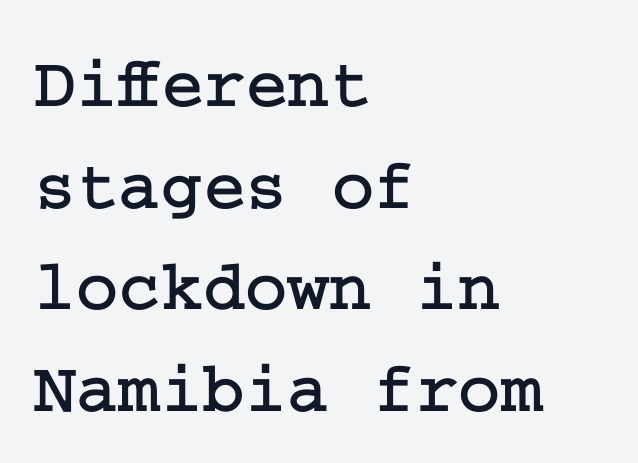
Q: Is the text italic (slanted)? A: No, it is upright.
Q: Is the typeface a serif or a sans-serif typeface? A: Serif.
Q: Is the text underlined? A: No.
Q: How is the paragraph aligned? A: Left-aligned.
Q: Is the spacing between letters normal or unusually wide? A: Normal.
Q: Is the spacing between lines tight, normal or loose? A: Normal.
Q: Width (condensed, normal, or wide)? A: Normal.
Q: Stroke contrast? A: Low.
Q: x-height? A: Medium.
